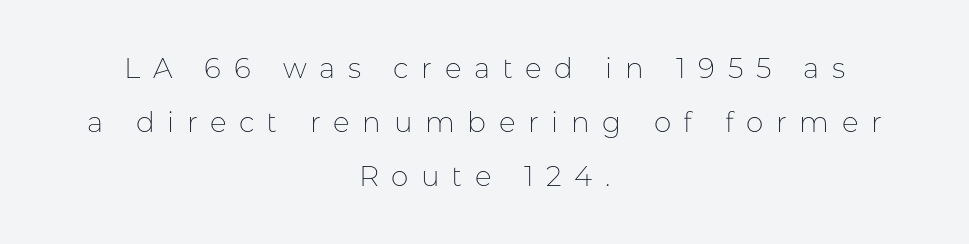
Any mark beneath the type? The region is blank. Vertical stems look standard width or narrower in stroke. Vertically, the passage feels expansive, rows floating well apart. A typesetter would mark this as roman, not italic. The passage shown is typeset with a sans-serif family.
